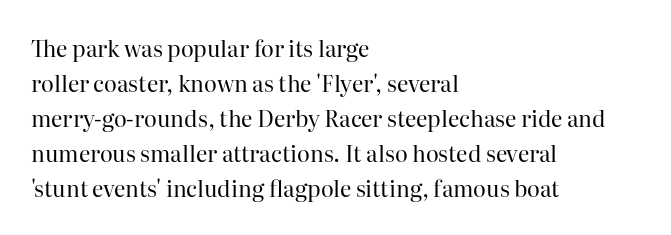
{"italic": "no", "bold": "no", "underline": "no", "align": "left", "line_spacing": "normal", "line_spacing_ratio": 1.59, "letter_spacing": "normal", "letter_spacing_em": 0.0, "glyph_px": 22}
